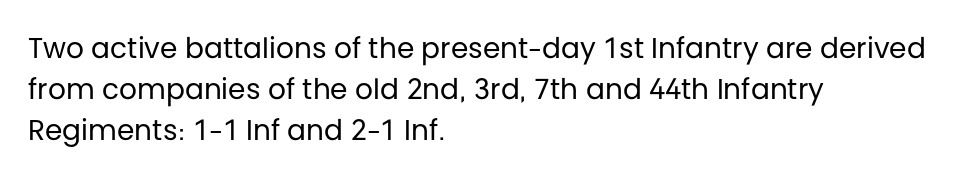
Q: Is the text bold? A: No.
Q: Is the text italic (slanted)? A: No, it is upright.
Q: Is the typeface a serif or a sans-serif typeface? A: Sans-serif.
Q: Is the text underlined? A: No.
Q: How is the paragraph aligned? A: Left-aligned.
Q: Is the spacing between letters normal or unusually wide? A: Normal.
Q: Is the spacing between lines tight, normal or loose? A: Normal.
Q: Width (condensed, normal, or wide)? A: Normal.
Q: Stroke contrast? A: Low.
Q: x-height? A: Large.
Q: Monospaced? A: No.
